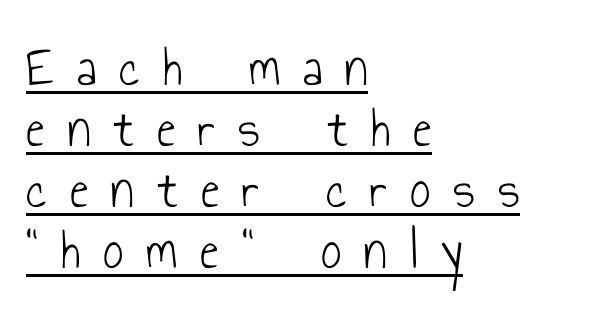
{"serif": "no", "italic": "no", "bold": "no", "weight": "light", "width": "condensed", "stroke_contrast": "low", "x_height": "small", "monospaced": "no", "underline": "yes", "align": "left", "line_spacing": "tight", "line_spacing_ratio": 1.07, "letter_spacing": "wide", "letter_spacing_em": 0.4, "glyph_px": 57}
